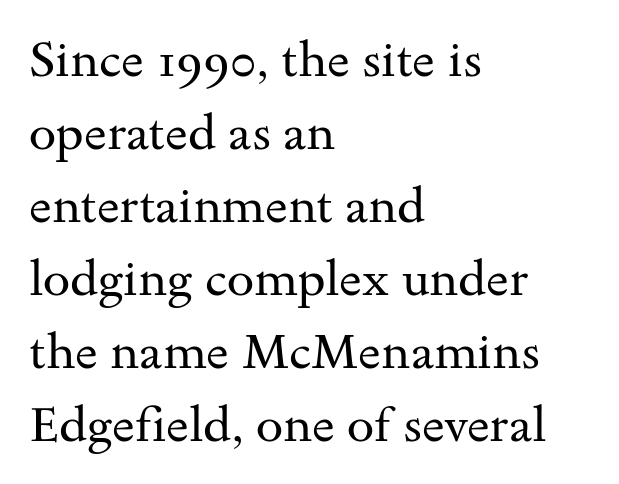
Rendered with straight, roman letterforms. Line beginnings align vertically; line endings do not. In terms of letterspacing, this is plain default setting. The block of text has a typical density, with ordinary space between rows.
